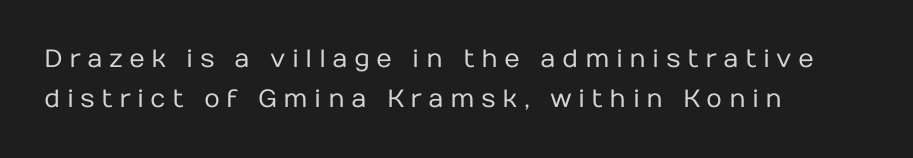
The image shows 25 px text type, upright; set left-aligned, normal line spacing (1.6x), unusually wide letter spacing (+0.25 em), not underlined.
